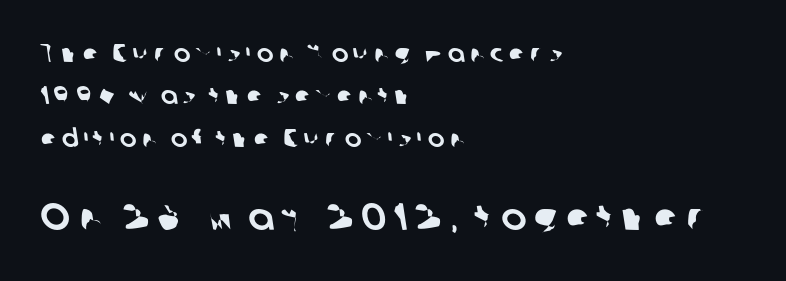
Q: Is the typeface a serif or a sans-serif typeface? A: Sans-serif.
Q: Is the text underlined? A: No.
Q: How is the paragraph aligned? A: Left-aligned.
Q: Is the spacing between letters normal or unusually wide? A: Unusually wide.
Q: Is the spacing between lines tight, normal or loose? A: Normal.
Q: Which block of text is set in a larger size, the first (top) or the second (bottom)? A: The second (bottom) one.
Q: Width (condensed, normal, or wide)? A: Normal.
Q: Stroke contrast? A: Low.
Q: x-height? A: Medium.
Q: Monospaced? A: No.
